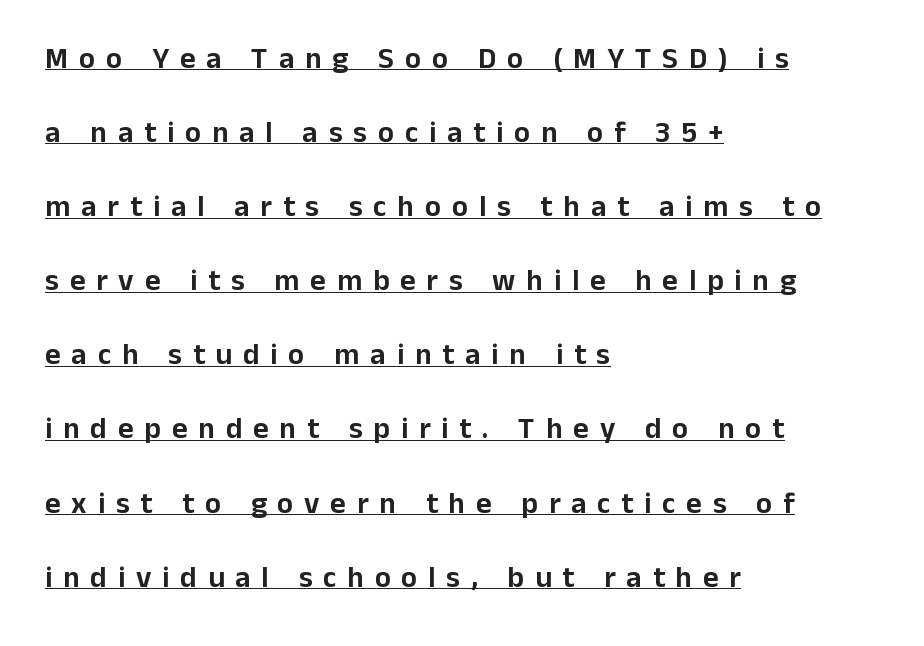
You can tell from the bare stems that sans-serif type was used. The sample's only ornament is a line tracing under the words. Inter-character spacing is expanded well beyond the font's built-in metrics. Posture: upright roman. Casual observation: everything's shoved over to the left.
